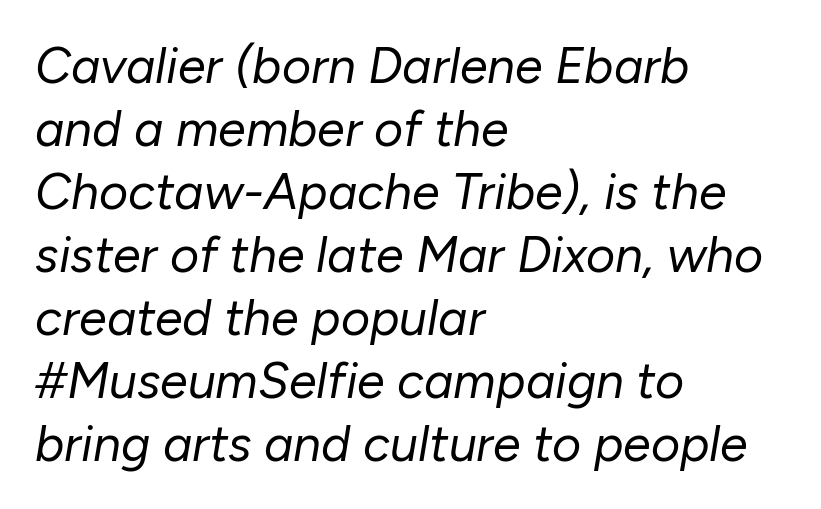
The characters are drawn with everyday or finer stroke widths. Students, note that the glyphs here touch the page at normal intervals. Alignment: flush left. You could not count columns in this text — the font is proportionally spaced.
